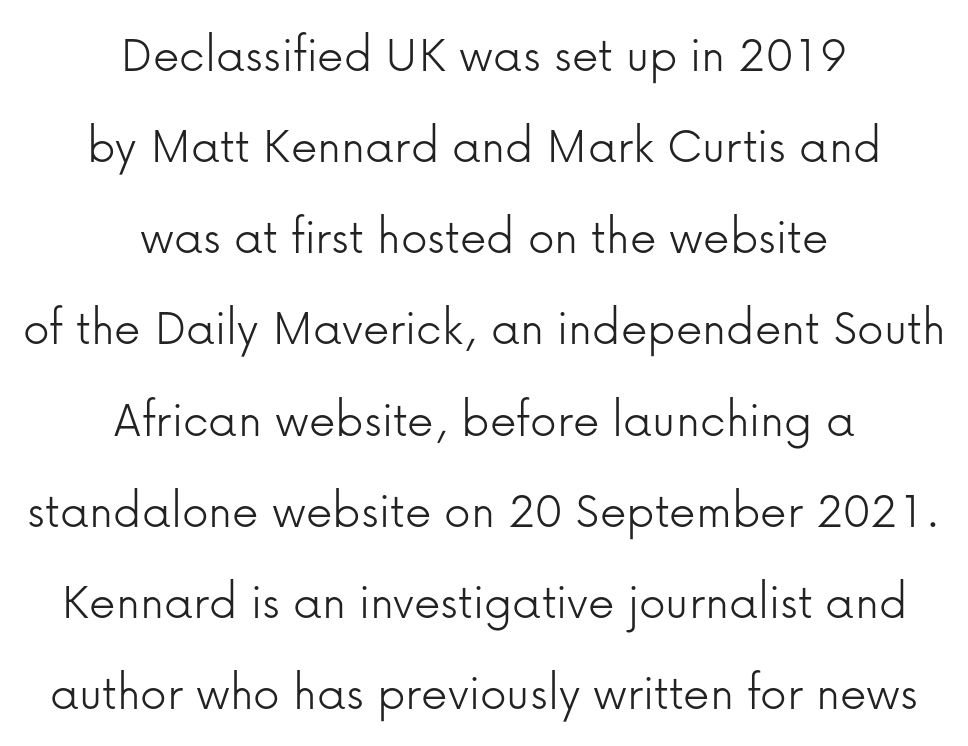
{"serif": "no", "italic": "no", "bold": "no", "weight": "light", "width": "normal", "stroke_contrast": "low", "x_height": "medium", "monospaced": "no", "underline": "no", "align": "center", "line_spacing_ratio": 1.72, "letter_spacing": "normal", "letter_spacing_em": 0.0, "glyph_px": 53}
